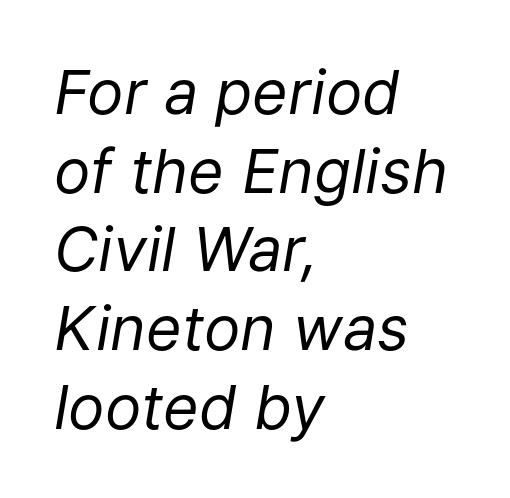
Q: Is the text bold? A: No.
Q: Is the text italic (slanted)? A: Yes, it leans right by about 9 degrees.
Q: Is the text underlined? A: No.
Q: How is the paragraph aligned? A: Left-aligned.
Q: Is the spacing between letters normal or unusually wide? A: Normal.
Q: Is the spacing between lines tight, normal or loose? A: Normal.
Q: Width (condensed, normal, or wide)? A: Normal.
Q: Stroke contrast? A: Low.
Q: x-height? A: Medium.
Q: Monospaced? A: No.
